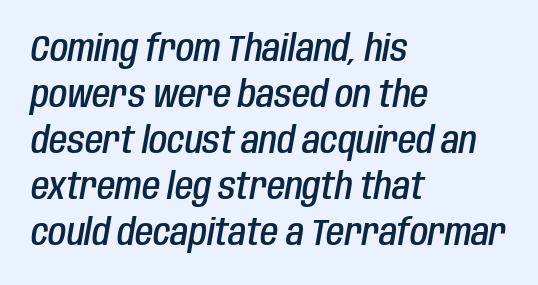
This sample has the flowing, uneven cadence of proportional lettering. Words float on clear page, feet unadorned. The face used here is rendered with its standard letterfit. Weight: semibold (demi). Compared with ordinary roman type, these characters are visibly tilted. Each line starts at the same left margin while the right side varies.
